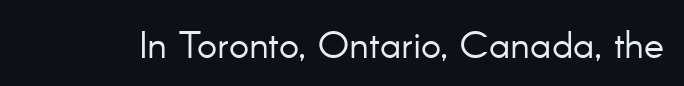
The image shows 38 px light sans-serif type, upright; set normal letter spacing, not underlined; low stroke contrast and a small x-height.
